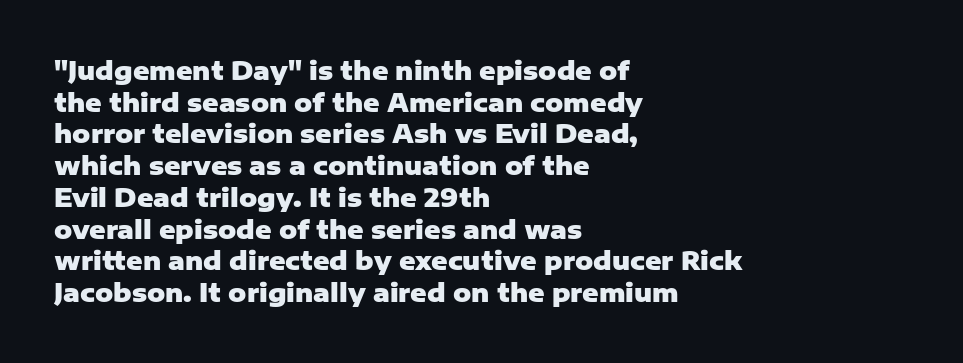
Short and long lines alike share a common starting point at left. The vertical gap from one line to the next is medium. Does the lettering tilt? It doesn't — this is upright. Underline: absent. The tracking reads as untouched default to a designer's eye. Chunky letters — that's bold for sure.
